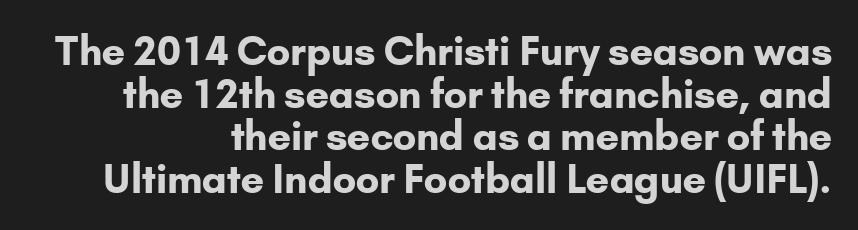
{"serif": "no", "italic": "no", "bold": "yes", "weight": "bold", "width": "normal", "stroke_contrast": "low", "x_height": "small", "monospaced": "no", "underline": "no", "line_spacing": "tight", "line_spacing_ratio": 1.09, "letter_spacing": "normal", "letter_spacing_em": 0.0, "glyph_px": 39}
